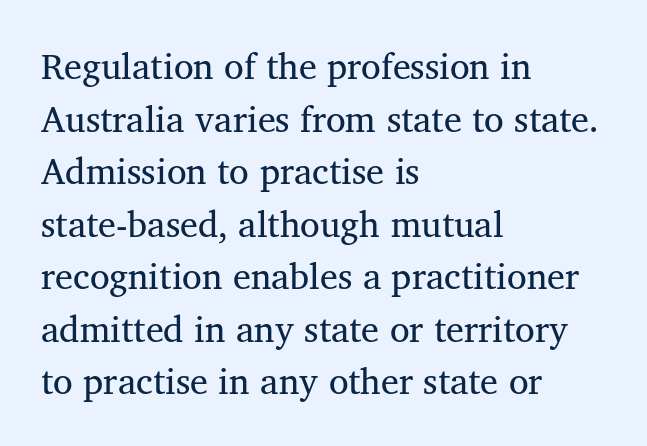
{"serif": "yes", "italic": "no", "bold": "no", "weight": "regular", "width": "normal", "stroke_contrast": "medium", "x_height": "medium", "monospaced": "no", "underline": "no", "align": "left", "line_spacing": "normal", "line_spacing_ratio": 1.46, "letter_spacing": "normal", "letter_spacing_em": 0.0, "glyph_px": 36}
